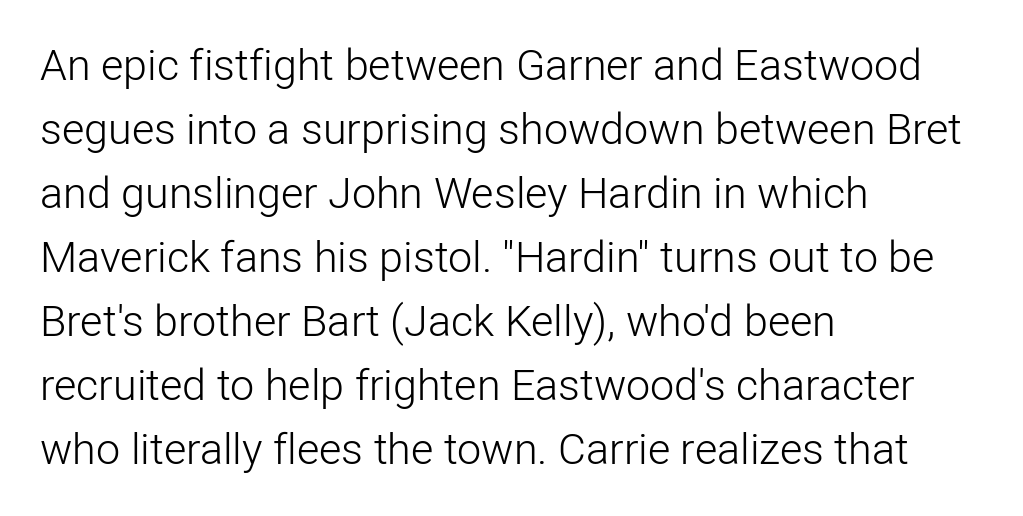
{"serif": "no", "italic": "no", "bold": "no", "weight": "light", "width": "normal", "stroke_contrast": "low", "x_height": "medium", "monospaced": "no", "underline": "no", "align": "left", "line_spacing": "normal", "line_spacing_ratio": 1.49, "letter_spacing": "normal", "letter_spacing_em": 0.0, "glyph_px": 43}
